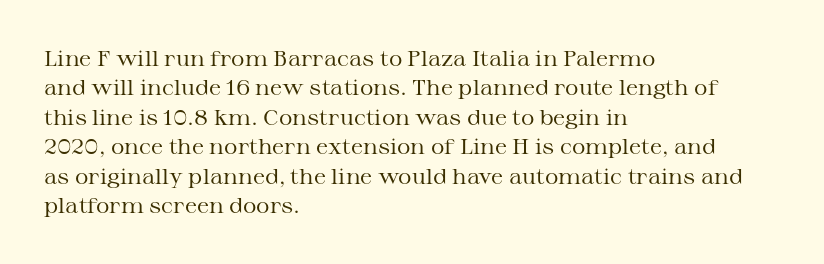
A clean baseline with only descenders dipping below it. If you drew a line through each stem, it would be perfectly vertical. Honestly, the row spacing looks completely unremarkable. Is this a heavy cut? Hardly; it is regular or lighter.
